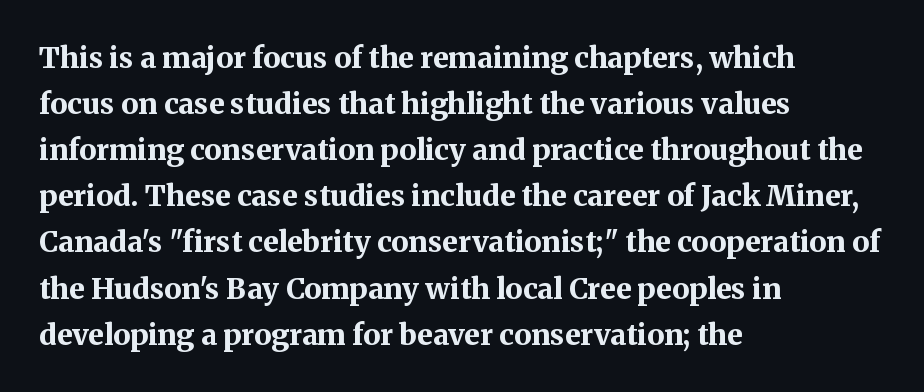
Does the copy run flush right? No — it runs flush left. The string is rendered with underlining switched off. This rendering employs a face with finishing strokes, i.e., a serif. Every stem runs plumb, perpendicular to the baseline. The letters advance in unequal steps, a hallmark of proportional type. Default kerning and tracking; the words read as compact shapes.
